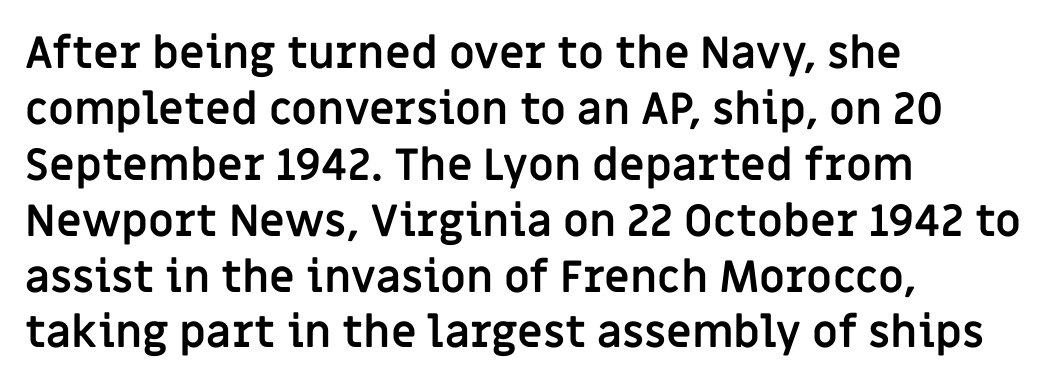
{"serif": "no", "italic": "no", "bold": "yes", "weight": "semibold", "width": "normal", "stroke_contrast": "low", "x_height": "large", "monospaced": "no", "underline": "no", "align": "left", "line_spacing": "normal", "line_spacing_ratio": 1.27, "letter_spacing": "normal", "letter_spacing_em": 0.0, "glyph_px": 44}
